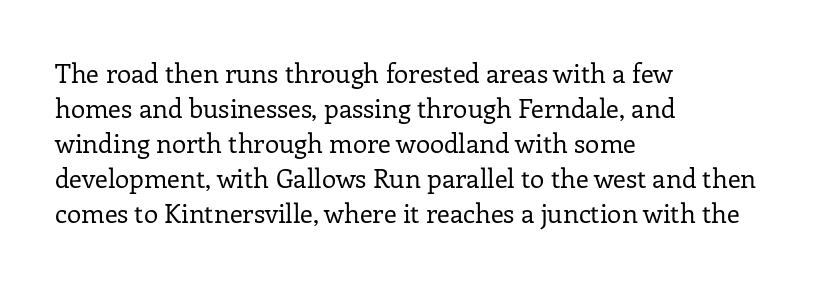
The image shows 26 px text type, upright; set left-aligned, normal line spacing (1.35x), normal letter spacing, not underlined.
